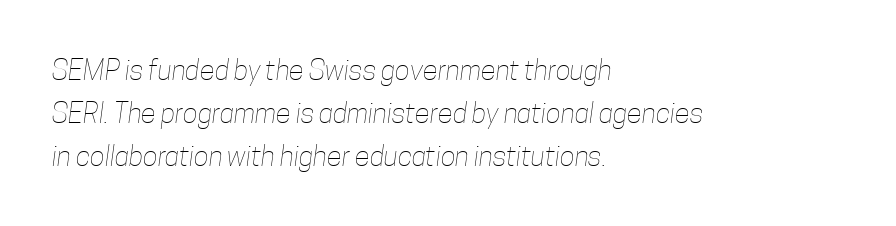
Q: Is the text bold? A: No.
Q: Is the text underlined? A: No.
Q: How is the paragraph aligned? A: Left-aligned.
Q: Is the spacing between letters normal or unusually wide? A: Normal.
Q: Is the spacing between lines tight, normal or loose? A: Normal.
Q: Width (condensed, normal, or wide)? A: Condensed.
Q: Stroke contrast? A: Low.
Q: x-height? A: Medium.
Q: Monospaced? A: No.
